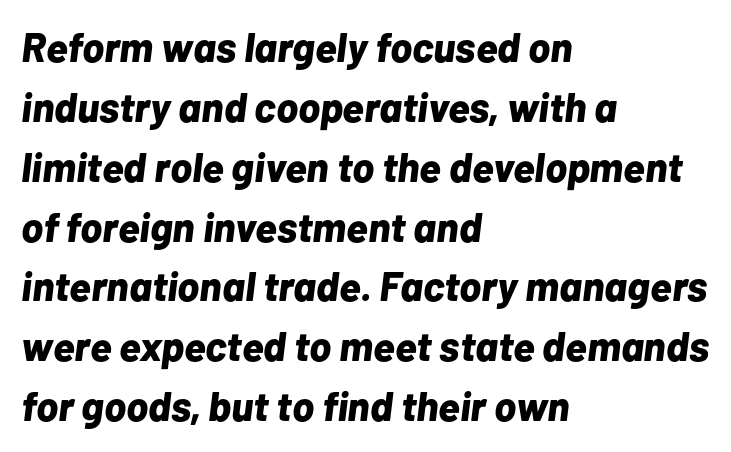
The image shows 41 px bold type, italic (leaning right); set left-aligned, normal line spacing (1.46x), normal letter spacing, not underlined; low stroke contrast and a medium x-height.
